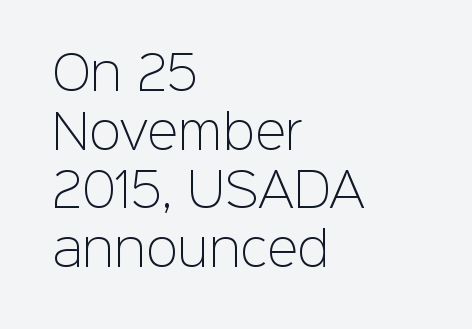
Here the glyphs are tracked normally, forming tight word shapes. Is this a fixed-width face? No — the glyphs have proportional, varying widths. Heaviness? Minimal to ordinary, like unemphasized prose. Reading down the column, the eye jumps a familiar distance to each next line.
